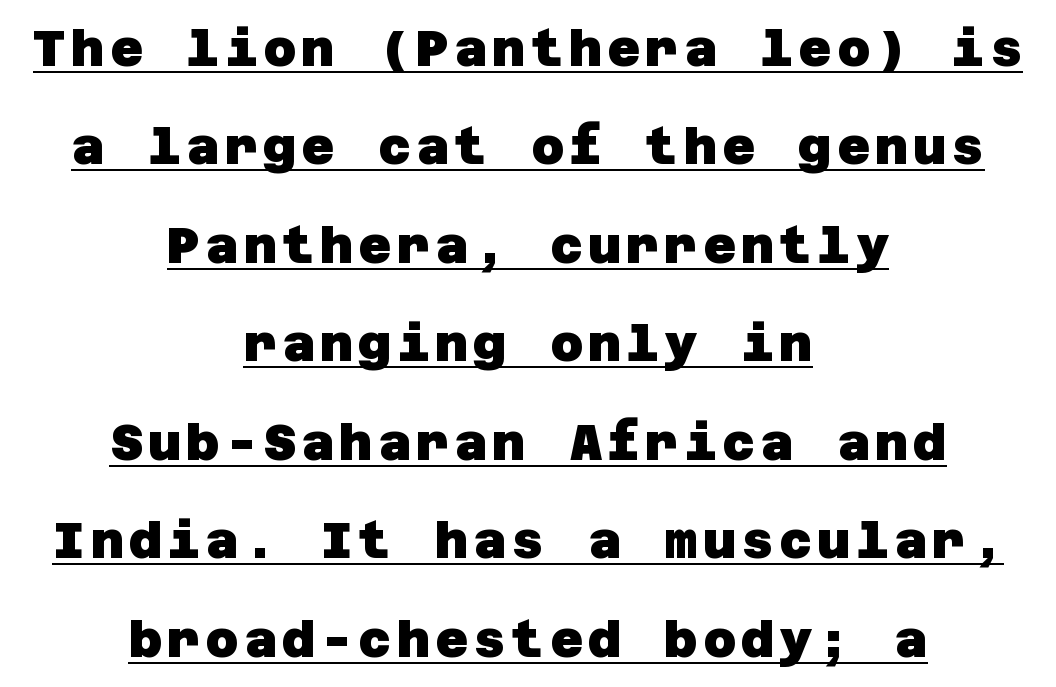
Q: Is the text bold? A: Yes.
Q: Is the typeface a serif or a sans-serif typeface? A: Sans-serif.
Q: Is the text underlined? A: Yes.
Q: How is the paragraph aligned? A: Centered.
Q: Is the spacing between lines tight, normal or loose? A: Loose.
Q: Width (condensed, normal, or wide)? A: Normal.
Q: Stroke contrast? A: Low.
Q: x-height? A: Large.
